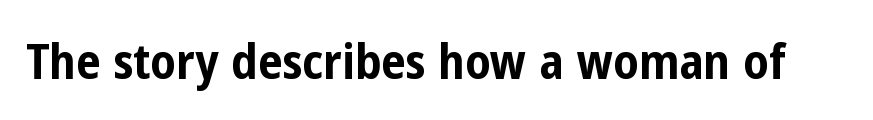
The image shows 49 px bold, condensed sans-serif type, upright; set normal letter spacing, not underlined; low stroke contrast and a medium x-height.
